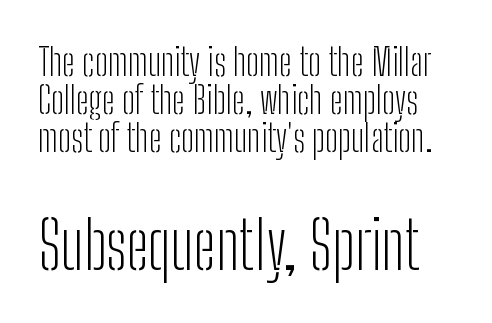
{"serif": "no", "italic": "no", "bold": "no", "weight": "light", "width": "condensed", "stroke_contrast": "low", "x_height": "medium", "monospaced": "no", "underline": "no", "line_spacing": "tight", "line_spacing_ratio": 1.0, "letter_spacing": "normal", "letter_spacing_em": 0.0, "larger_block": "second", "size_ratio": 1.74, "glyph_px": 66}
